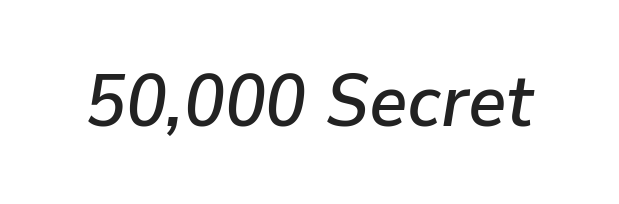
{"italic": "yes", "lean": "right", "slant_degrees": 9, "width": "normal", "stroke_contrast": "low", "x_height": "medium", "monospaced": "no", "underline": "no", "letter_spacing": "normal", "letter_spacing_em": 0.0, "glyph_px": 74}
